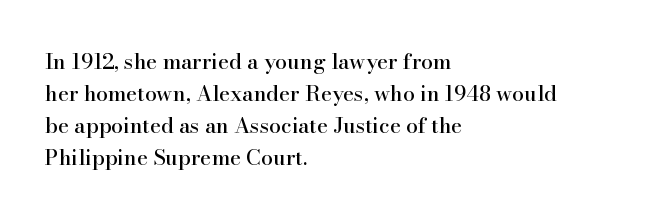
Layout note: lines flush left. The string is rendered with underlining switched off. The line texture is even and compact thanks to regular tracking. A roman cut, with each character standing at attention. The space between consecutive lines is moderate.
